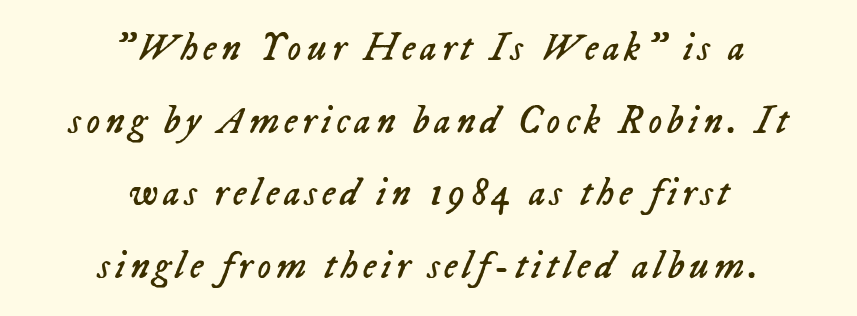
The image shows 39 px regular-weight type, italic (leaning right); set centered, line spacing 1.86x, not underlined; low stroke contrast and a medium x-height.
